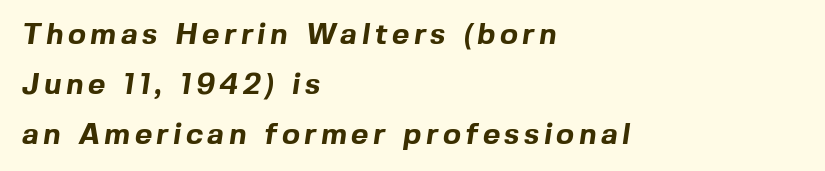
The image shows 30 px bold sans-serif type; set left-aligned, normal line spacing (1.66x), not underlined; a medium x-height.
